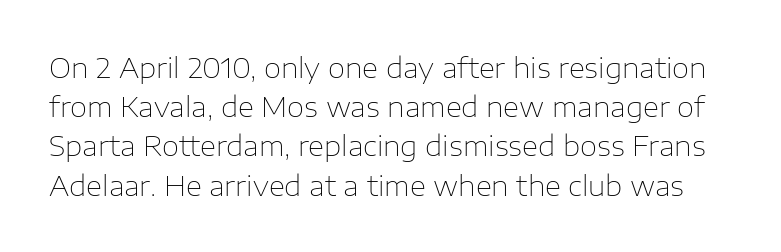
{"serif": "no", "italic": "no", "bold": "no", "weight": "thin", "width": "normal", "stroke_contrast": "low", "x_height": "medium", "monospaced": "no", "underline": "no", "line_spacing": "normal", "line_spacing_ratio": 1.4, "letter_spacing": "normal", "letter_spacing_em": 0.0, "glyph_px": 28}
